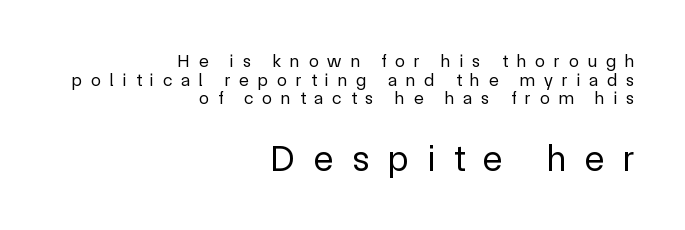
Q: Is the text bold? A: No.
Q: Is the text italic (slanted)? A: No, it is upright.
Q: Is the typeface a serif or a sans-serif typeface? A: Sans-serif.
Q: Is the text underlined? A: No.
Q: How is the paragraph aligned? A: Right-aligned.
Q: Is the spacing between letters normal or unusually wide? A: Unusually wide.
Q: Is the spacing between lines tight, normal or loose? A: Tight.
Q: Which block of text is set in a larger size, the first (top) or the second (bottom)? A: The second (bottom) one.
Q: Width (condensed, normal, or wide)? A: Normal.
Q: x-height? A: Medium.
Q: Monospaced? A: No.
